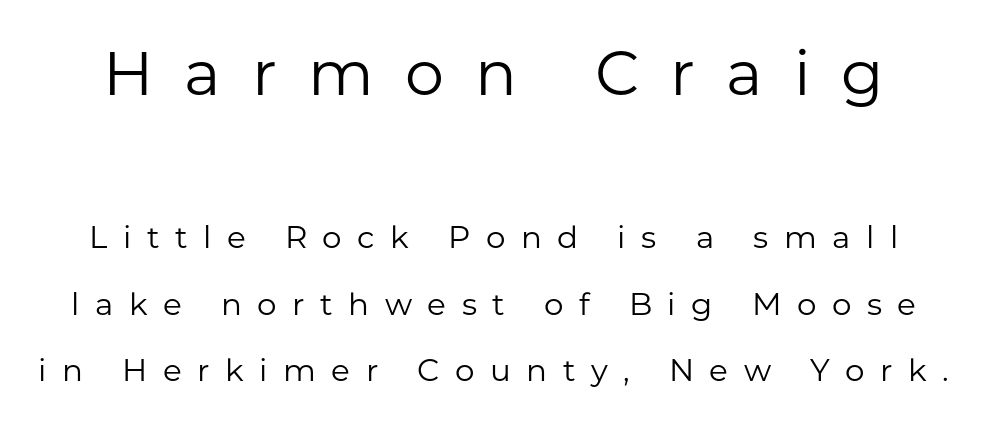
The image shows 62 px regular-weight sans-serif type, upright; set loose line spacing (2.15x), unusually wide letter spacing (+0.5 em), not underlined; the first (top) block is 2.0x larger; low stroke contrast and a medium x-height.
